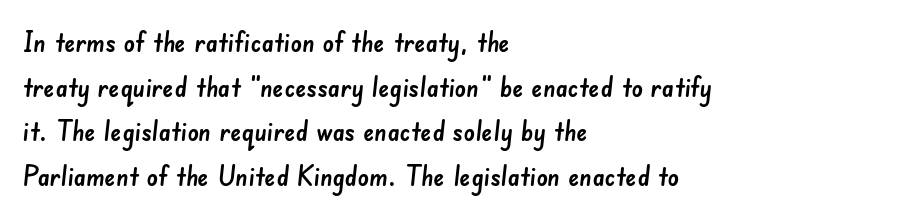
Q: Is the typeface a serif or a sans-serif typeface? A: Sans-serif.
Q: Is the text underlined? A: No.
Q: How is the paragraph aligned? A: Left-aligned.
Q: Is the spacing between letters normal or unusually wide? A: Normal.
Q: Is the spacing between lines tight, normal or loose? A: Normal.
Q: Width (condensed, normal, or wide)? A: Normal.
Q: Stroke contrast? A: Low.
Q: x-height? A: Small.
Q: Monospaced? A: No.
